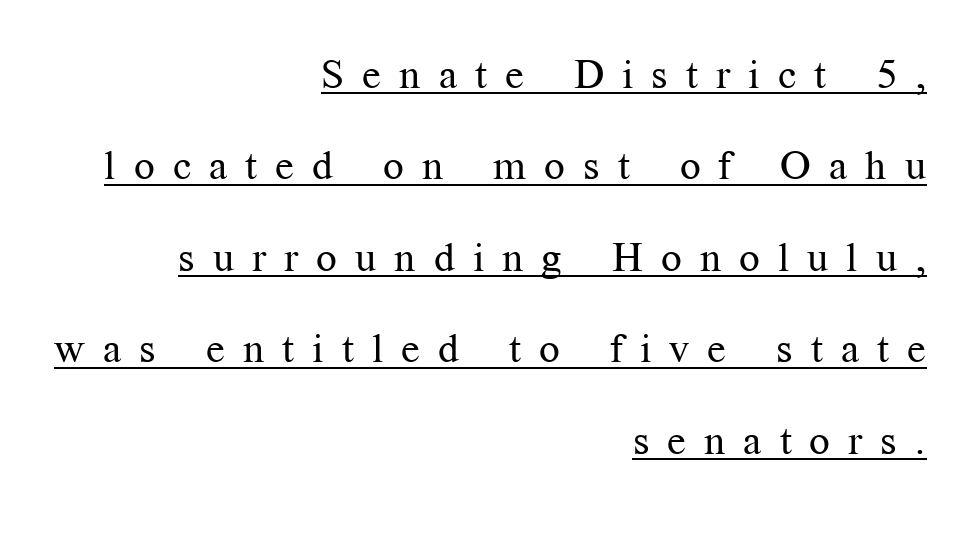
Q: Is the text bold? A: No.
Q: Is the text italic (slanted)? A: No, it is upright.
Q: Is the typeface a serif or a sans-serif typeface? A: Serif.
Q: Is the text underlined? A: Yes.
Q: How is the paragraph aligned? A: Right-aligned.
Q: Is the spacing between letters normal or unusually wide? A: Unusually wide.
Q: Is the spacing between lines tight, normal or loose? A: Loose.
Q: Width (condensed, normal, or wide)? A: Normal.
Q: Stroke contrast? A: Medium.
Q: x-height? A: Medium.
Q: Monospaced? A: No.
